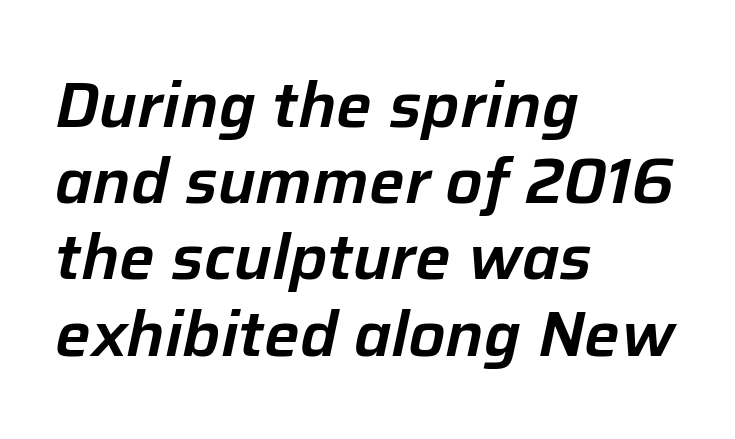
The image shows 63 px text type, italic (leaning right); set left-aligned, line spacing 1.21x, normal letter spacing, not underlined; low stroke contrast and a medium x-height.
